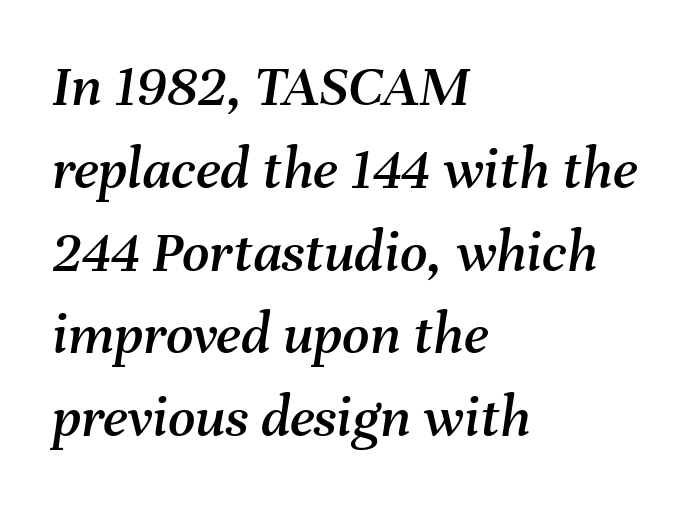
{"italic": "yes", "lean": "right", "slant_degrees": 8, "width": "normal", "stroke_contrast": "medium", "x_height": "medium", "monospaced": "no", "underline": "no", "align": "left", "line_spacing": "normal", "line_spacing_ratio": 1.38, "letter_spacing": "normal", "letter_spacing_em": 0.0, "glyph_px": 60}
